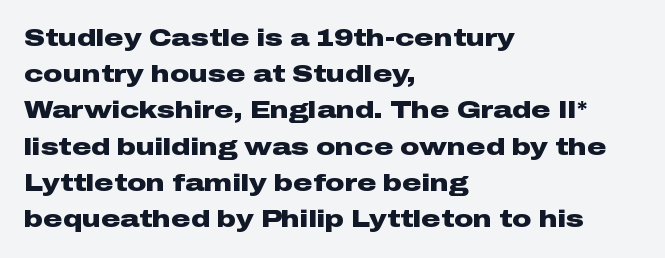
Q: Is the text bold? A: Yes.
Q: Is the text italic (slanted)? A: No, it is upright.
Q: Is the text underlined? A: No.
Q: How is the paragraph aligned? A: Left-aligned.
Q: Is the spacing between letters normal or unusually wide? A: Normal.
Q: Is the spacing between lines tight, normal or loose? A: Normal.
